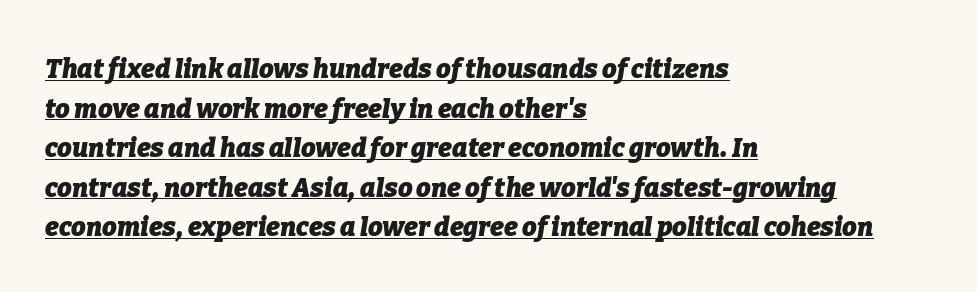
Q: Is the text bold? A: Yes.
Q: Is the text italic (slanted)? A: Yes, it leans right by about 9 degrees.
Q: Is the text underlined? A: Yes.
Q: How is the paragraph aligned? A: Left-aligned.
Q: Is the spacing between letters normal or unusually wide? A: Normal.
Q: Is the spacing between lines tight, normal or loose? A: Normal.
